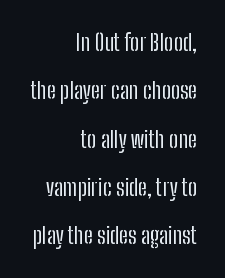
The image shows 23 px text type, upright; set right-aligned, loose line spacing (2.1x), normal letter spacing, not underlined.
